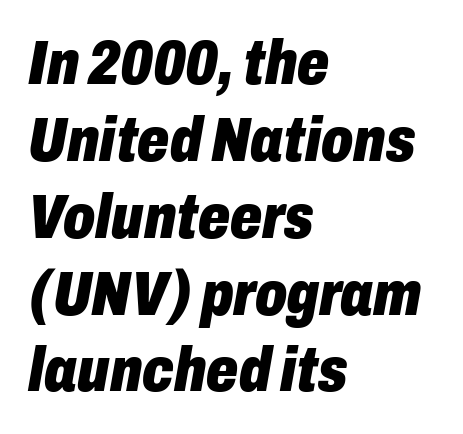
The image shows 63 px heavy, condensed type, italic (leaning right); set left-aligned, line spacing 1.22x, normal letter spacing, not underlined; low stroke contrast and a medium x-height.
